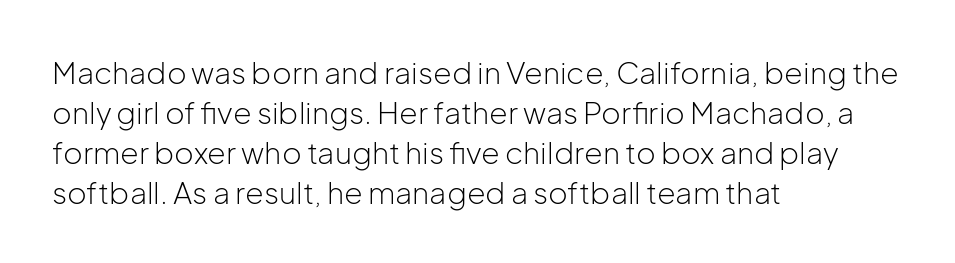
Q: Is the text bold? A: No.
Q: Is the text italic (slanted)? A: No, it is upright.
Q: Is the typeface a serif or a sans-serif typeface? A: Sans-serif.
Q: Is the text underlined? A: No.
Q: How is the paragraph aligned? A: Left-aligned.
Q: Is the spacing between letters normal or unusually wide? A: Normal.
Q: Is the spacing between lines tight, normal or loose? A: Normal.
Q: Width (condensed, normal, or wide)? A: Normal.
Q: Stroke contrast? A: Low.
Q: x-height? A: Medium.
Q: Monospaced? A: No.
